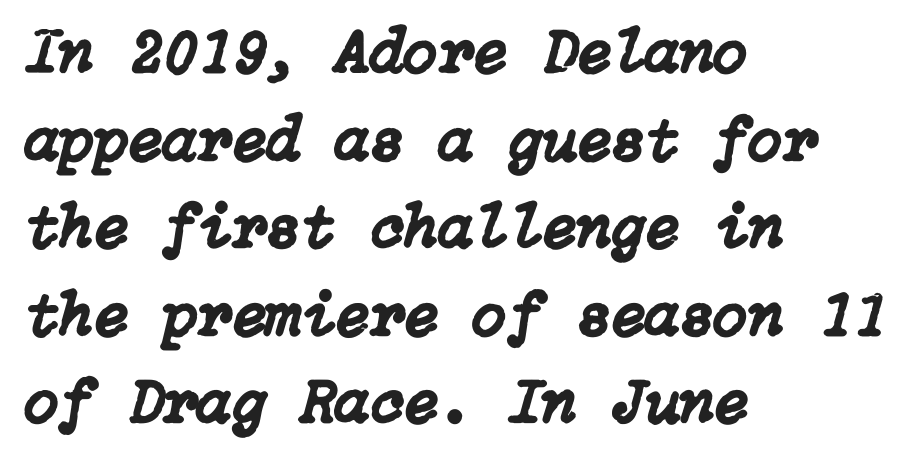
The image shows 63 px text type, italic (leaning right); set left-aligned, normal line spacing (1.39x), normal letter spacing, not underlined; low stroke contrast and a medium x-height.
